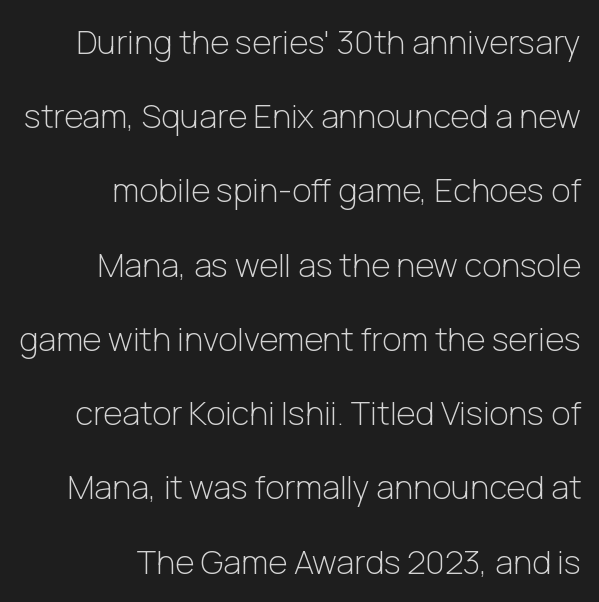
The image shows 33 px light sans-serif type, upright; set right-aligned, loose line spacing (2.25x), normal letter spacing, not underlined; low stroke contrast and a medium x-height.
